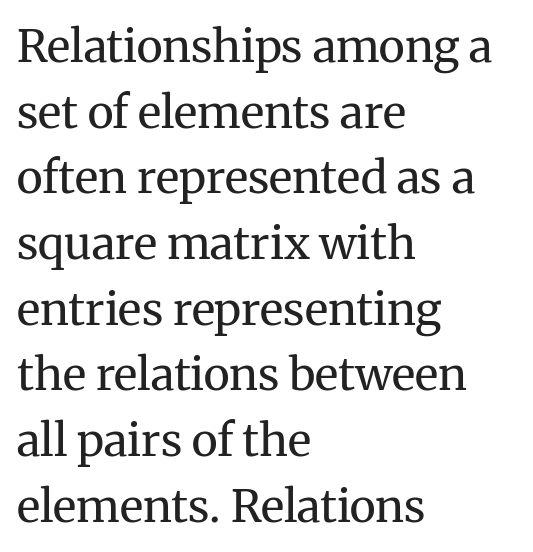
Q: Is the text bold? A: No.
Q: Is the text italic (slanted)? A: No, it is upright.
Q: Is the typeface a serif or a sans-serif typeface? A: Serif.
Q: Is the text underlined? A: No.
Q: How is the paragraph aligned? A: Left-aligned.
Q: Is the spacing between letters normal or unusually wide? A: Normal.
Q: Is the spacing between lines tight, normal or loose? A: Normal.
Q: Width (condensed, normal, or wide)? A: Normal.
Q: Stroke contrast? A: Medium.
Q: x-height? A: Medium.
Q: Monospaced? A: No.
